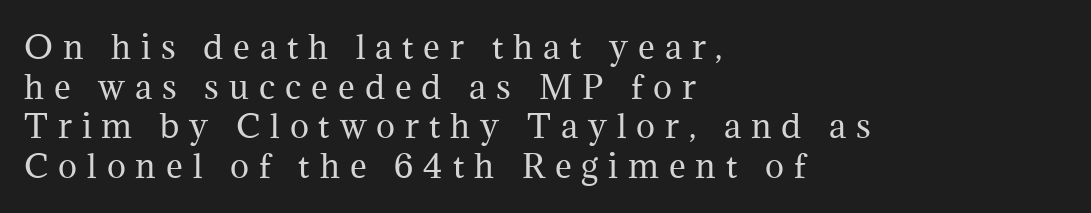
The image shows 32 px regular-weight serif type, upright; set left-aligned, line spacing 1.24x, unusually wide letter spacing (+0.31 em), not underlined; medium stroke contrast and a medium x-height.
